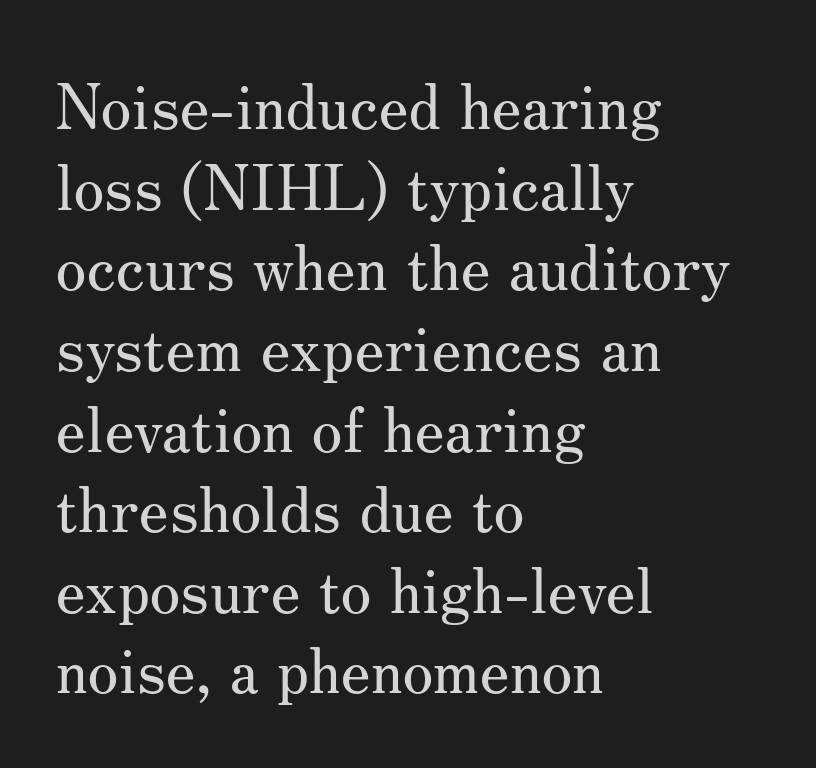
{"serif": "yes", "italic": "no", "bold": "no", "weight": "regular", "width": "normal", "stroke_contrast": "medium", "x_height": "small", "monospaced": "no", "underline": "no", "align": "left", "line_spacing": "normal", "line_spacing_ratio": 1.28, "letter_spacing": "normal", "letter_spacing_em": 0.0, "glyph_px": 63}
